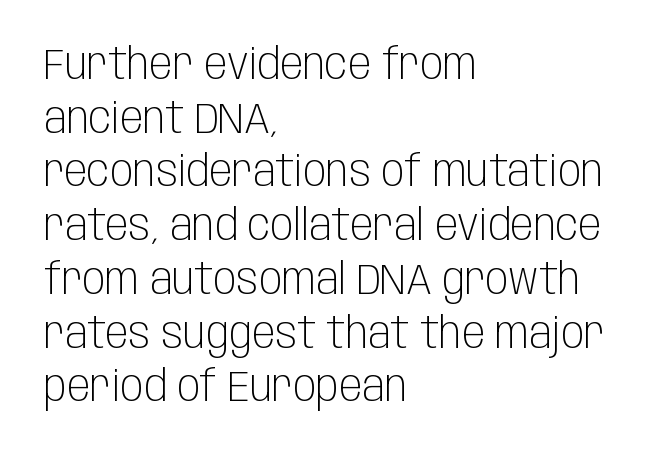
The font family rendered here belongs to the sans-serif group. The specimen omits any rule beneath the text block's lines. The font sits on the lighter half of the weight spectrum, regular included. Every stem runs plumb, perpendicular to the baseline.
